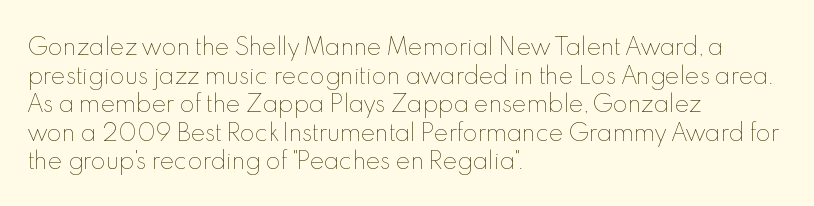
Q: Is the text bold? A: No.
Q: Is the text italic (slanted)? A: No, it is upright.
Q: Is the text underlined? A: No.
Q: How is the paragraph aligned? A: Left-aligned.
Q: Is the spacing between letters normal or unusually wide? A: Normal.
Q: Is the spacing between lines tight, normal or loose? A: Normal.
